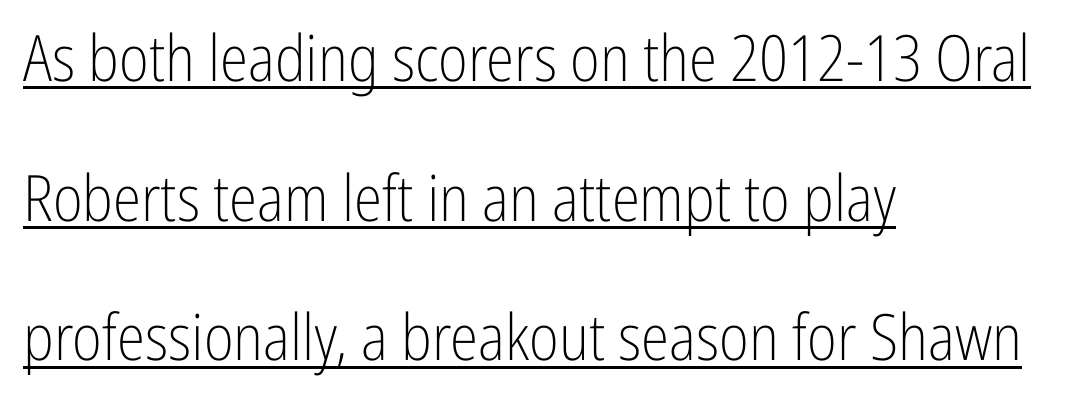
The image shows 64 px light, condensed sans-serif type, upright; set left-aligned, loose line spacing (2.18x), normal letter spacing, underlined; low stroke contrast and a medium x-height.
